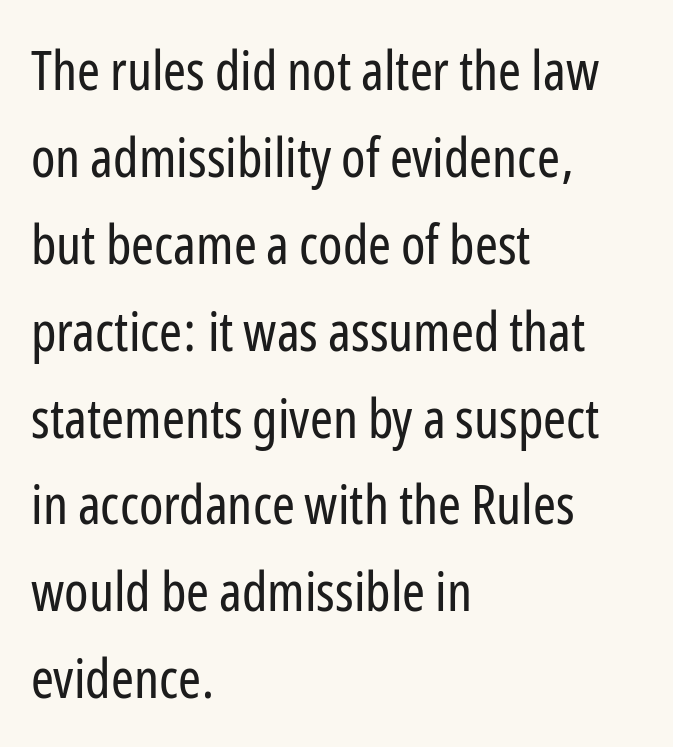
{"serif": "no", "italic": "no", "bold": "no", "weight": "regular", "width": "condensed", "stroke_contrast": "low", "x_height": "medium", "monospaced": "no", "underline": "no", "align": "left", "line_spacing": "normal", "line_spacing_ratio": 1.58, "letter_spacing": "normal", "letter_spacing_em": 0.0, "glyph_px": 55}
